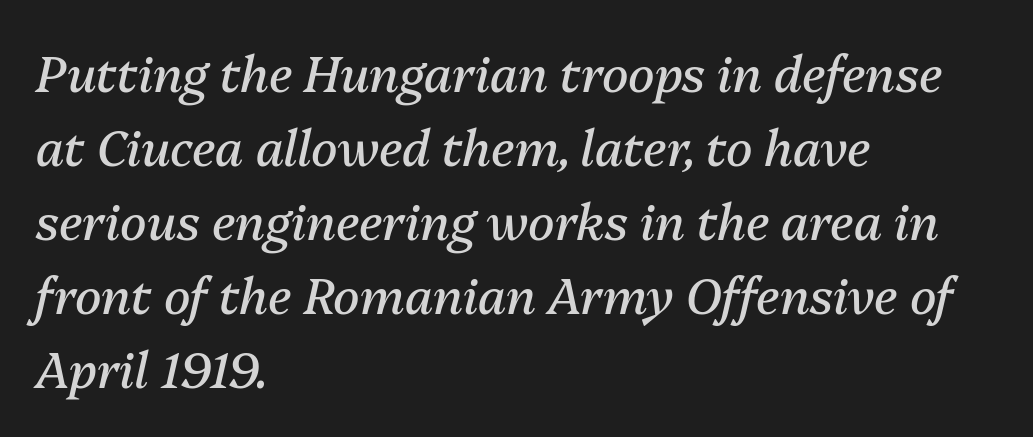
Q: Is the text bold? A: No.
Q: Is the text italic (slanted)? A: Yes, it leans right by about 13 degrees.
Q: Is the text underlined? A: No.
Q: How is the paragraph aligned? A: Left-aligned.
Q: Is the spacing between letters normal or unusually wide? A: Normal.
Q: Is the spacing between lines tight, normal or loose? A: Normal.
Q: Width (condensed, normal, or wide)? A: Normal.
Q: Stroke contrast? A: Medium.
Q: x-height? A: Medium.
Q: Monospaced? A: No.
